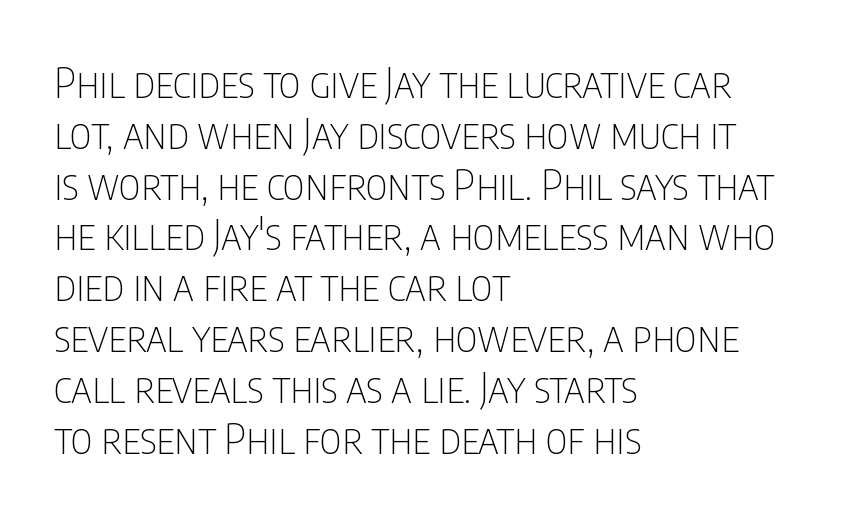
Q: Is the text bold? A: No.
Q: Is the text italic (slanted)? A: No, it is upright.
Q: Is the typeface a serif or a sans-serif typeface? A: Sans-serif.
Q: Is the text underlined? A: No.
Q: How is the paragraph aligned? A: Left-aligned.
Q: Is the spacing between letters normal or unusually wide? A: Normal.
Q: Width (condensed, normal, or wide)? A: Condensed.
Q: Stroke contrast? A: Low.
Q: x-height? A: Large.
Q: Monospaced? A: No.
